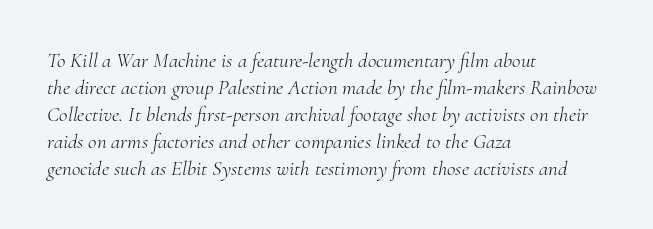
The image shows 21 px text type, italic (leaning right); set left-aligned, normal line spacing (1.28x), normal letter spacing, not underlined.
